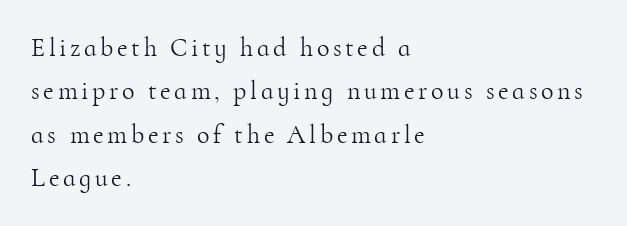
{"italic": "no", "bold": "no", "underline": "no", "align": "left", "line_spacing": "normal", "line_spacing_ratio": 1.67, "glyph_px": 26}
